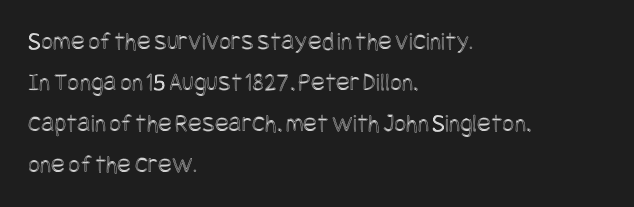
Q: Is the text italic (slanted)? A: No, it is upright.
Q: Is the text underlined? A: No.
Q: How is the paragraph aligned? A: Left-aligned.
Q: Is the spacing between letters normal or unusually wide? A: Normal.
Q: Is the spacing between lines tight, normal or loose? A: Normal.
